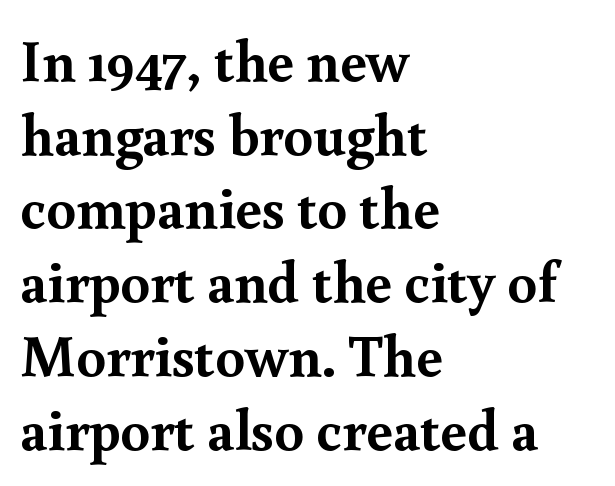
{"serif": "yes", "italic": "no", "bold": "yes", "weight": "semibold", "width": "normal", "x_height": "small", "monospaced": "no", "underline": "no", "align": "left", "line_spacing": "normal", "line_spacing_ratio": 1.25, "letter_spacing": "normal", "letter_spacing_em": 0.0, "glyph_px": 59}
